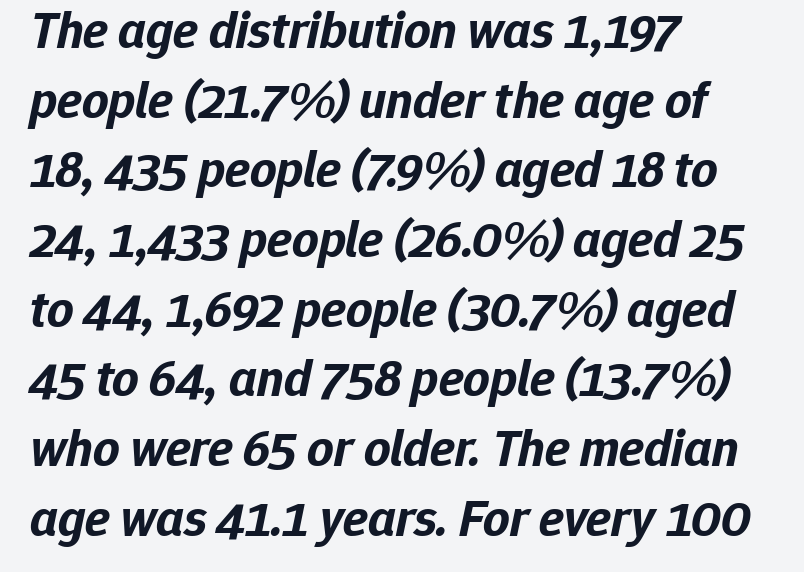
The image shows 52 px bold type, italic (leaning right); set left-aligned, normal line spacing (1.34x), normal letter spacing, not underlined; low stroke contrast and a medium x-height.
